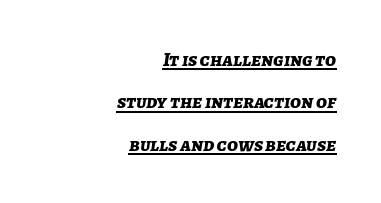
{"italic": "yes", "lean": "right", "slant_degrees": 7, "bold": "yes", "underline": "yes", "align": "right", "line_spacing": "loose", "line_spacing_ratio": 2.12, "letter_spacing": "normal", "letter_spacing_em": 0.0, "glyph_px": 20}
